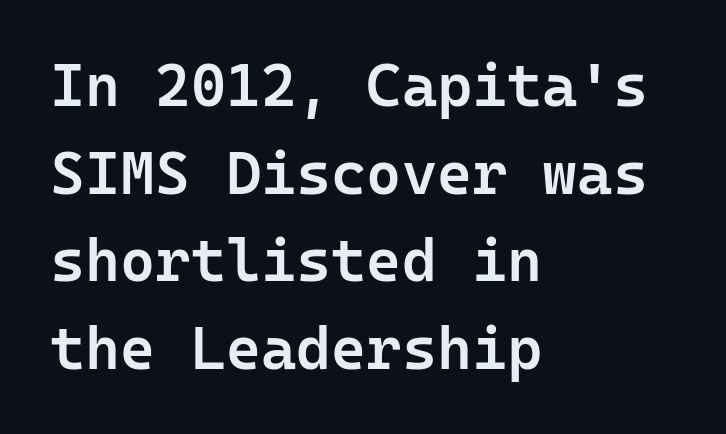
Q: Is the text bold? A: Semi-bold.
Q: Is the text italic (slanted)? A: No, it is upright.
Q: Is the typeface a serif or a sans-serif typeface? A: Sans-serif.
Q: Is the text underlined? A: No.
Q: How is the paragraph aligned? A: Left-aligned.
Q: Is the spacing between letters normal or unusually wide? A: Normal.
Q: Is the spacing between lines tight, normal or loose? A: Normal.
Q: Width (condensed, normal, or wide)? A: Normal.
Q: Stroke contrast? A: Low.
Q: x-height? A: Medium.
